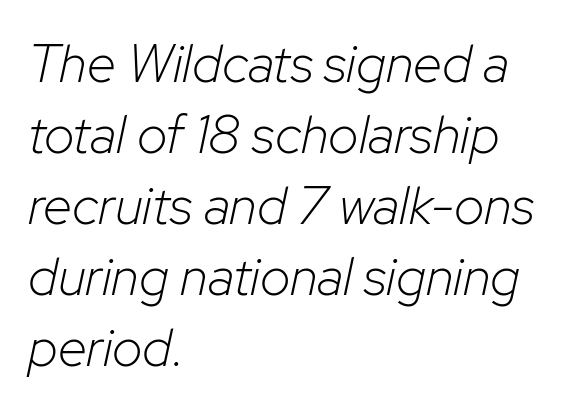
The image shows 53 px light type, italic (leaning right); set left-aligned, normal line spacing (1.34x), normal letter spacing, not underlined; low stroke contrast and a medium x-height.
